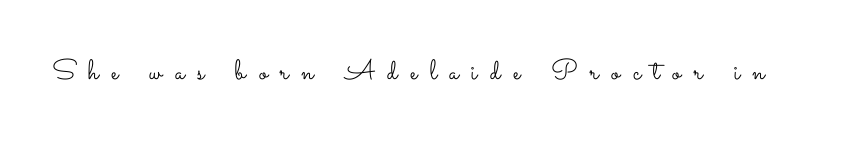
The image shows 28 px light, wide type; set unusually wide letter spacing (+0.45 em), not underlined; low stroke contrast and a small x-height.
